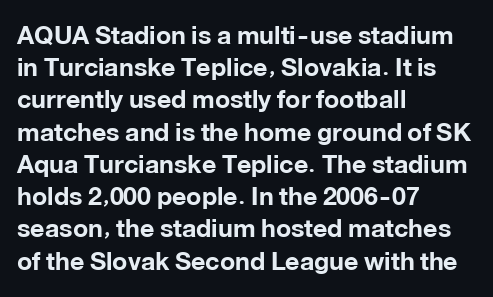
The image shows 25 px bold type, upright; set left-aligned, normal line spacing (1.29x), normal letter spacing, not underlined.
